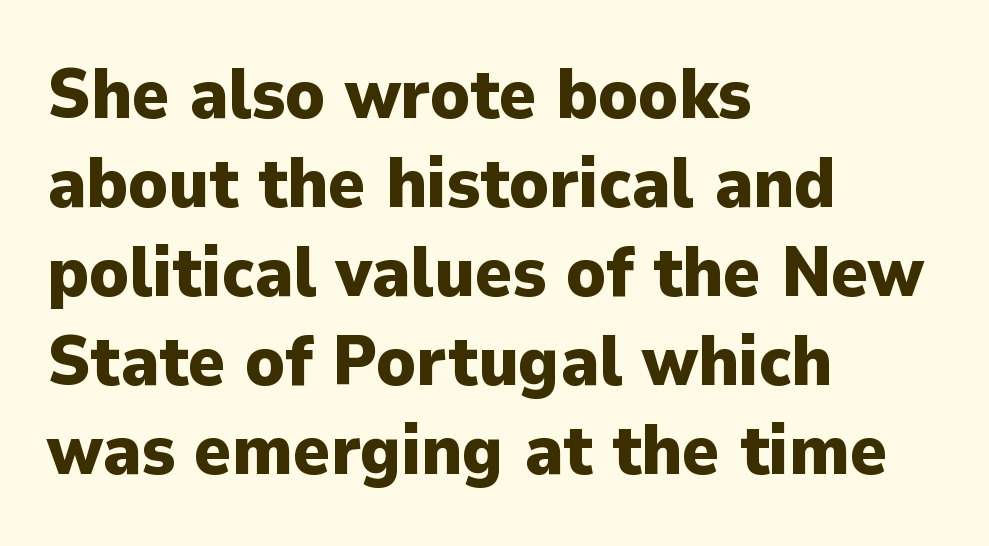
Q: Is the text bold? A: Yes.
Q: Is the text italic (slanted)? A: No, it is upright.
Q: Is the typeface a serif or a sans-serif typeface? A: Sans-serif.
Q: Is the text underlined? A: No.
Q: How is the paragraph aligned? A: Left-aligned.
Q: Is the spacing between letters normal or unusually wide? A: Normal.
Q: Is the spacing between lines tight, normal or loose? A: Normal.
Q: Width (condensed, normal, or wide)? A: Normal.
Q: Stroke contrast? A: Low.
Q: x-height? A: Medium.
Q: Monospaced? A: No.
